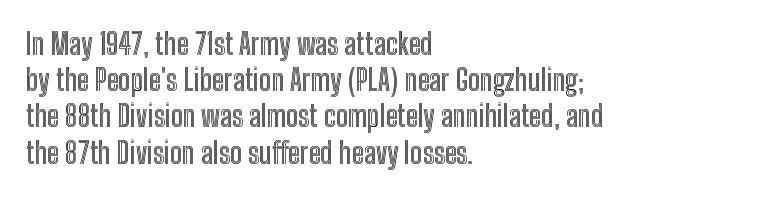
{"italic": "no", "width": "condensed", "x_height": "medium", "monospaced": "no", "underline": "no", "align": "left", "line_spacing": "normal", "line_spacing_ratio": 1.25, "letter_spacing": "normal", "letter_spacing_em": 0.0, "glyph_px": 29}
